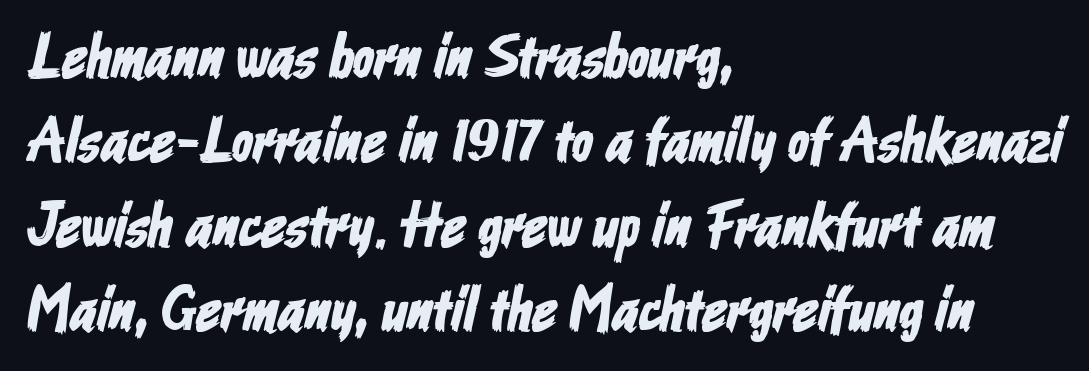
{"serif": "no", "width": "condensed", "stroke_contrast": "low", "x_height": "medium", "monospaced": "no", "underline": "no", "align": "left", "line_spacing": "normal", "line_spacing_ratio": 1.36, "letter_spacing": "normal", "letter_spacing_em": 0.0, "glyph_px": 62}
